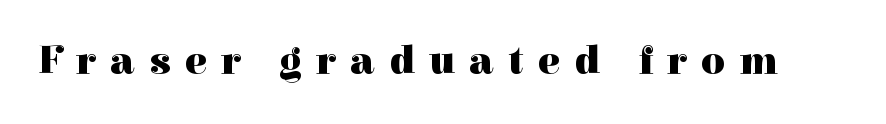
Each letter keeps its own natural width here, so spacing adapts to shape. The face used here has the dense, thick strokes of a bold. You could only call the tracking loose — the letters float apart. Quick note: underline off.
